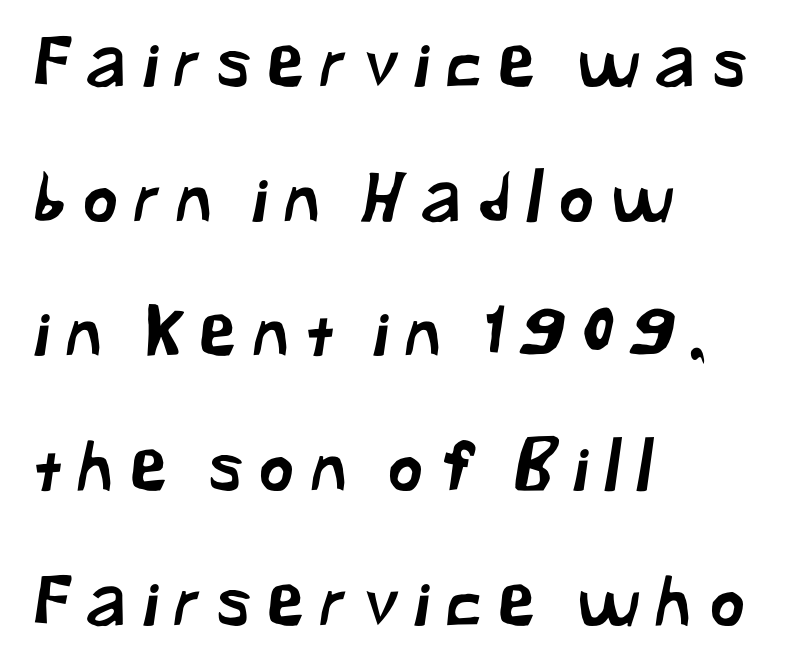
Has an underline been added? It has not. The rendering shows plain stroke endings on the letterforms — a sans-serif design. Widely set lines give the paragraph a tall, airy silhouette. Leftover space on each line is placed entirely after the last word. These lines are rendered in a variable-pitch font. How are the letters spaced? Widely, with obvious added tracking.
